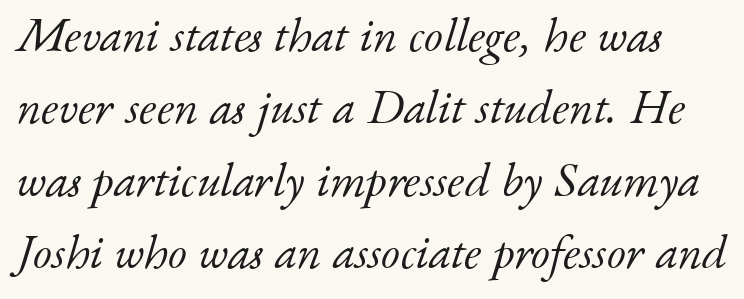
Unmarked baselines from the first word to the last. What stands out about the letter spacing? Nothing — it is the standard amount. Do the characters align in a grid? No, the font is proportional. Evenly set lines give the paragraph a standard silhouette. Look at the bottom of the vertical strokes: they flare into serifs here. The axis of the letterforms is tilted away from vertical.
